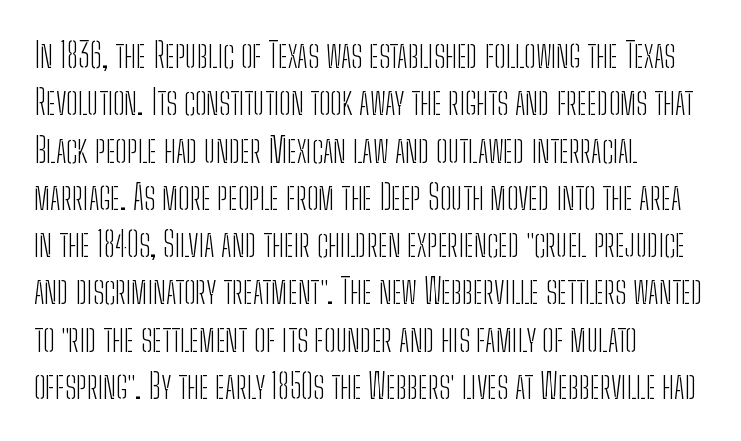
Q: Is the text bold? A: No.
Q: Is the text italic (slanted)? A: No, it is upright.
Q: Is the typeface a serif or a sans-serif typeface? A: Sans-serif.
Q: Is the text underlined? A: No.
Q: How is the paragraph aligned? A: Left-aligned.
Q: Is the spacing between letters normal or unusually wide? A: Normal.
Q: Is the spacing between lines tight, normal or loose? A: Normal.
Q: Width (condensed, normal, or wide)? A: Condensed.
Q: Stroke contrast? A: Low.
Q: x-height? A: Medium.
Q: Monospaced? A: No.
